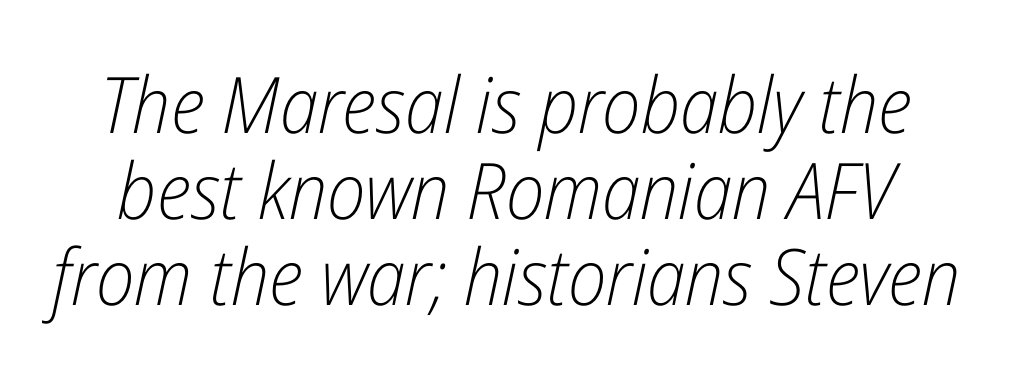
Tracking here is standard; glyphs follow each other at the usual distance. Type without underlining. The text carries the slant typical of an italic or oblique font. Honestly, the rows look squashed on top of each other. The letters advance in unequal steps, a hallmark of proportional type.
